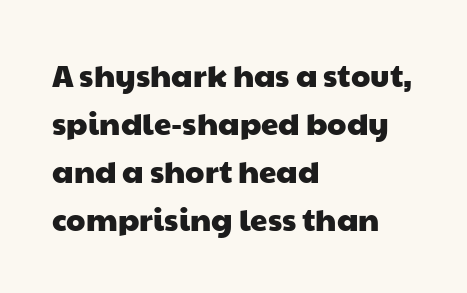
Proportional: the letters do not fall into vertical columns. The vertical gap from one line to the next is medium. The rendering shows plain stroke endings on the letterforms — a sans-serif design. Each word holds together tightly as a unit, with standard inter-letter gaps. Is the block centered? No — it sits flush against the left margin.
